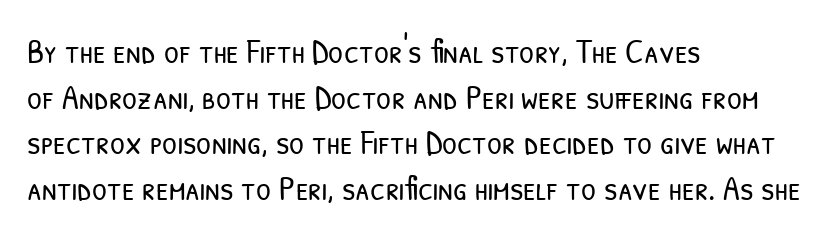
Q: Is the text bold? A: No.
Q: Is the typeface a serif or a sans-serif typeface? A: Sans-serif.
Q: Is the text underlined? A: No.
Q: How is the paragraph aligned? A: Left-aligned.
Q: Is the spacing between letters normal or unusually wide? A: Normal.
Q: Is the spacing between lines tight, normal or loose? A: Normal.
Q: Width (condensed, normal, or wide)? A: Condensed.
Q: Stroke contrast? A: Low.
Q: x-height? A: Medium.
Q: Monospaced? A: No.
